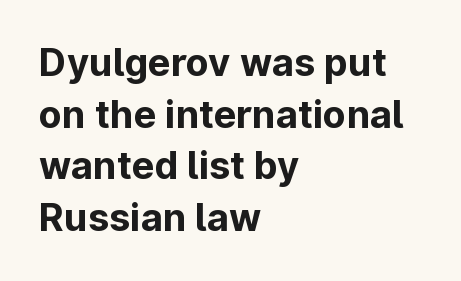
{"serif": "no", "italic": "no", "bold": "yes", "weight": "bold", "width": "normal", "stroke_contrast": "low", "x_height": "medium", "monospaced": "no", "underline": "no", "align": "left", "line_spacing": "normal", "line_spacing_ratio": 1.36, "letter_spacing": "normal", "letter_spacing_em": 0.0, "glyph_px": 38}
